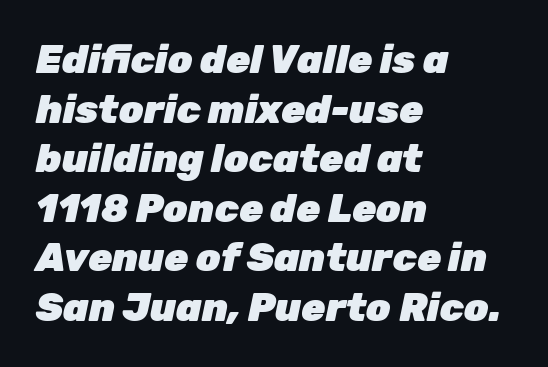
Q: Is the text bold? A: Yes.
Q: Is the text italic (slanted)? A: Yes, it leans right by about 12 degrees.
Q: Is the text underlined? A: No.
Q: How is the paragraph aligned? A: Left-aligned.
Q: Is the spacing between letters normal or unusually wide? A: Normal.
Q: Is the spacing between lines tight, normal or loose? A: Normal.
Q: Width (condensed, normal, or wide)? A: Normal.
Q: Stroke contrast? A: Low.
Q: x-height? A: Medium.
Q: Monospaced? A: No.
